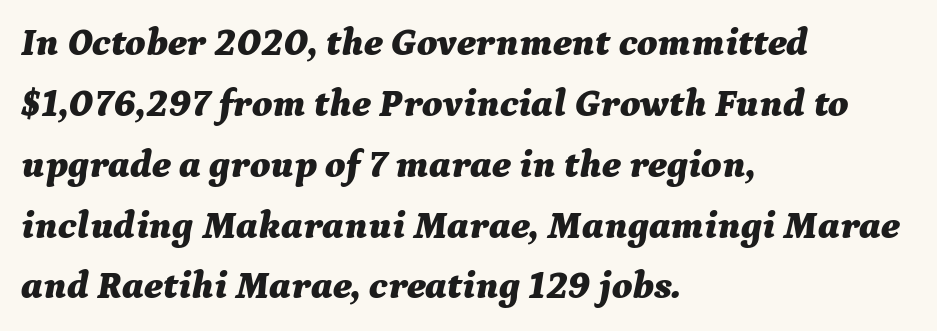
The image shows 39 px bold type, italic (leaning right); set left-aligned, normal line spacing (1.56x), normal letter spacing, not underlined; medium stroke contrast and a medium x-height.
